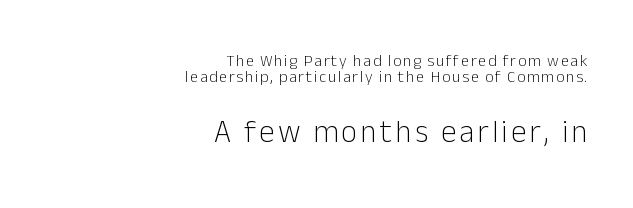
{"serif": "no", "italic": "no", "bold": "no", "weight": "light", "width": "normal", "stroke_contrast": "low", "x_height": "medium", "monospaced": "no", "underline": "no", "align": "right", "line_spacing": "tight", "line_spacing_ratio": 1.0, "larger_block": "second", "size_ratio": 1.94, "glyph_px": 31}
